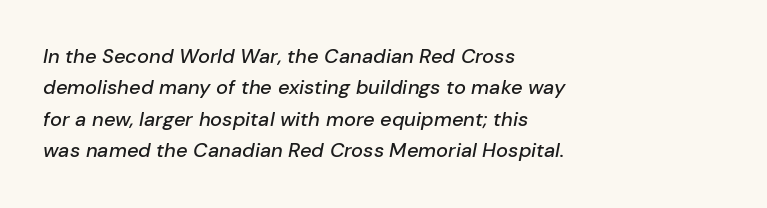
{"italic": "yes", "lean": "right", "slant_degrees": 10, "underline": "no", "align": "left", "line_spacing": "normal", "line_spacing_ratio": 1.57, "letter_spacing": "normal", "letter_spacing_em": 0.0, "glyph_px": 20}
